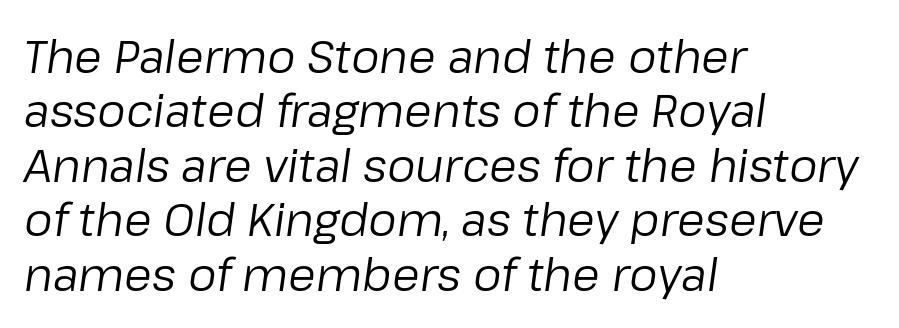
Q: Is the text bold? A: No.
Q: Is the text italic (slanted)? A: Yes, it leans right by about 8 degrees.
Q: Is the text underlined? A: No.
Q: How is the paragraph aligned? A: Left-aligned.
Q: Is the spacing between letters normal or unusually wide? A: Normal.
Q: Width (condensed, normal, or wide)? A: Normal.
Q: Stroke contrast? A: Low.
Q: x-height? A: Medium.
Q: Monospaced? A: No.
